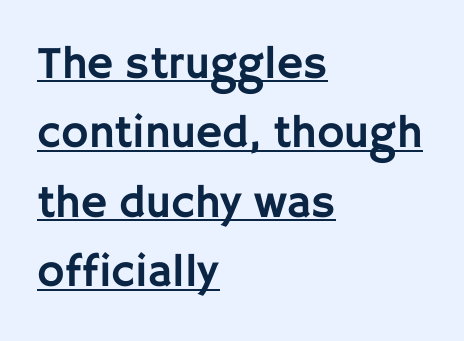
The image shows 46 px sans-serif type, upright; set left-aligned, normal line spacing (1.51x), normal letter spacing, underlined; low stroke contrast and a large x-height.
